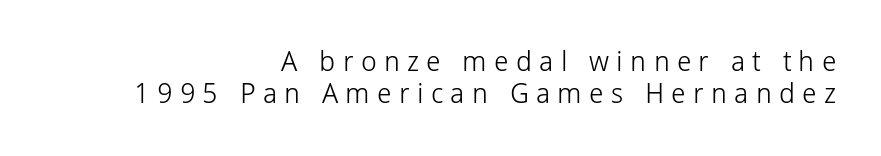
The image shows 28 px light sans-serif type, upright; set right-aligned, line spacing 1.16x, unusually wide letter spacing (+0.26 em), not underlined; low stroke contrast and a medium x-height.
